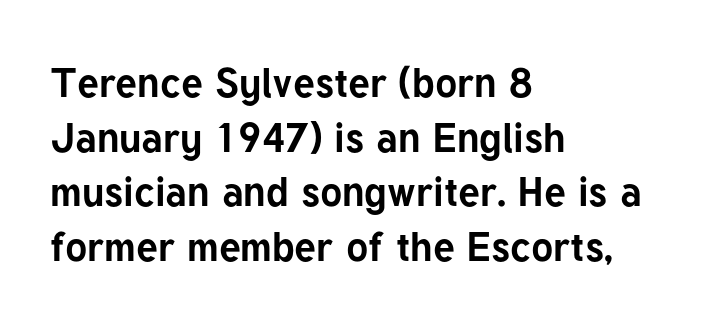
{"serif": "no", "italic": "no", "bold": "yes", "weight": "bold", "width": "normal", "stroke_contrast": "low", "x_height": "medium", "monospaced": "no", "underline": "no", "align": "left", "line_spacing": "normal", "line_spacing_ratio": 1.33, "letter_spacing": "normal", "letter_spacing_em": 0.0, "glyph_px": 41}
